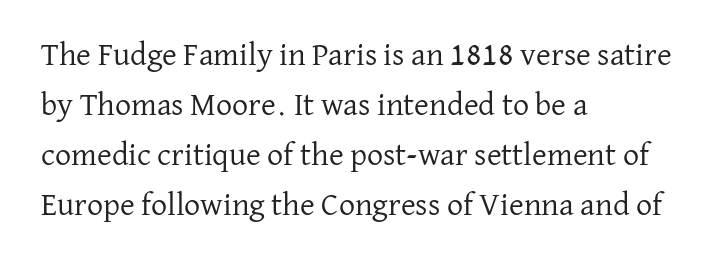
A typesetter would mark this as roman, not italic. Successive baselines arrive at the customary interval. A typesetter would call this proportional, since set widths differ per character. Observe the ordinary spacing: letters are neighbours, not strangers. Little horizontal feet cap the strokes, marking this as serif type. Bare-footed words on every line.
